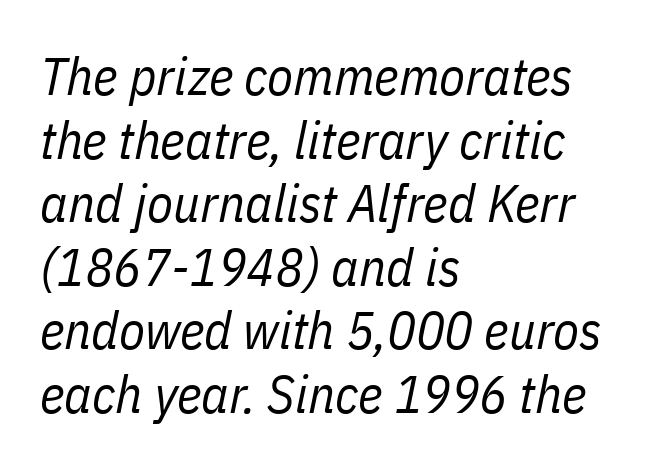
{"italic": "yes", "lean": "right", "slant_degrees": 11, "bold": "no", "weight": "regular", "width": "condensed", "stroke_contrast": "low", "x_height": "medium", "monospaced": "no", "underline": "no", "align": "left", "line_spacing_ratio": 1.2, "letter_spacing": "normal", "letter_spacing_em": 0.0, "glyph_px": 53}
